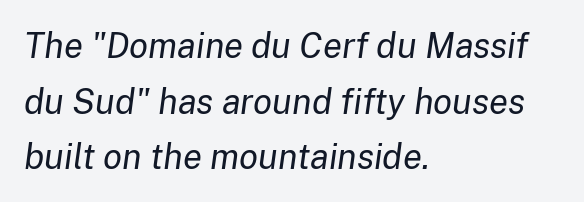
{"italic": "yes", "lean": "right", "slant_degrees": 8, "bold": "no", "weight": "regular", "width": "normal", "stroke_contrast": "low", "x_height": "medium", "monospaced": "no", "underline": "no", "align": "left", "line_spacing": "normal", "line_spacing_ratio": 1.59, "letter_spacing": "normal", "letter_spacing_em": 0.0, "glyph_px": 35}
